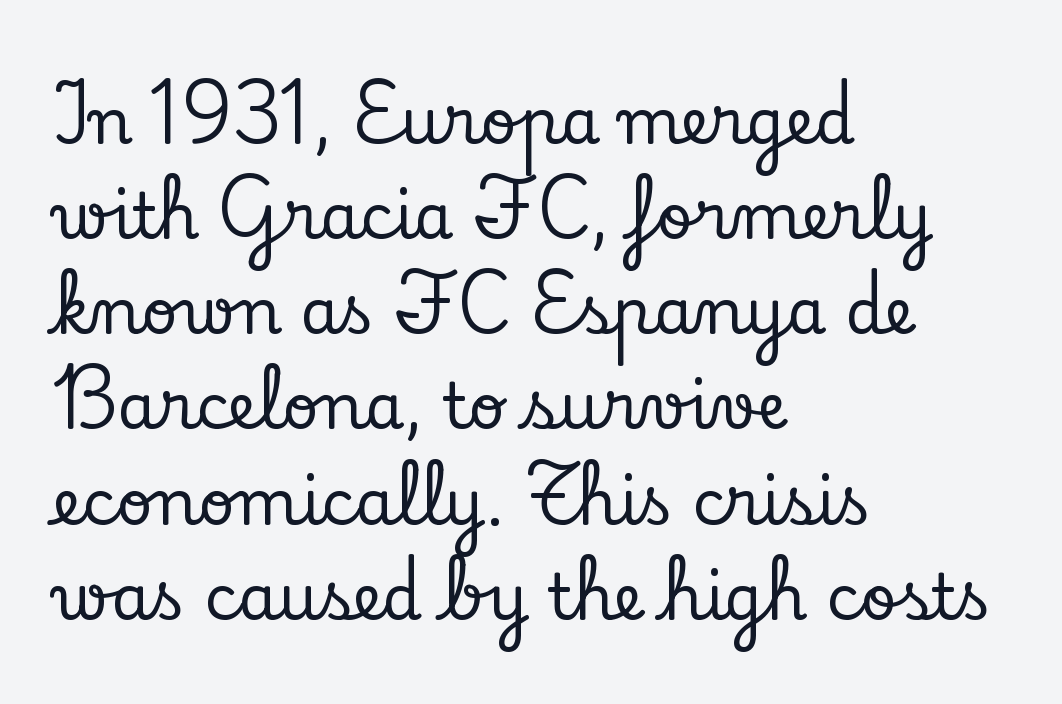
The image shows 63 px serif type, upright; set left-aligned, normal line spacing (1.51x), normal letter spacing, not underlined; low stroke contrast and a small x-height.
